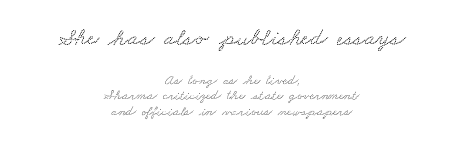
The rendering shrinks the type as you move from the upper chunk to the lower. Honestly, the rows look squashed on top of each other. Each word holds together tightly as a unit, with standard inter-letter gaps. The passage shown is not underscored anywhere.
